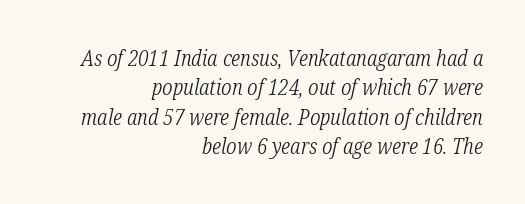
{"italic": "yes", "lean": "right", "slant_degrees": 12, "bold": "no", "underline": "no", "align": "right", "line_spacing": "normal", "line_spacing_ratio": 1.34, "letter_spacing": "normal", "letter_spacing_em": 0.0, "glyph_px": 22}
